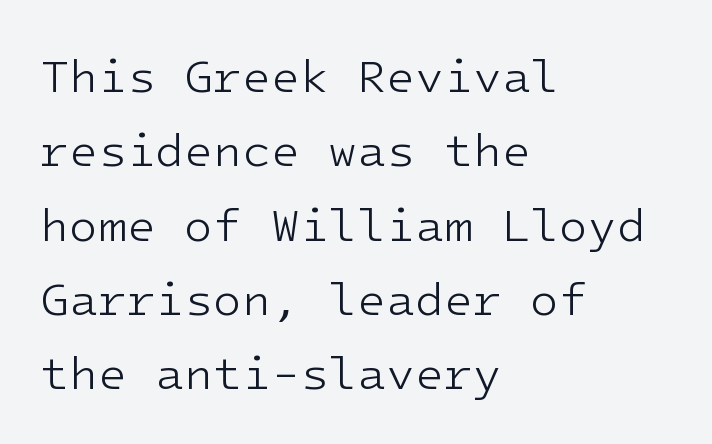
{"serif": "no", "italic": "no", "bold": "no", "weight": "light", "width": "normal", "stroke_contrast": "low", "x_height": "medium", "underline": "no", "align": "left", "line_spacing": "normal", "line_spacing_ratio": 1.58, "letter_spacing": "normal", "letter_spacing_em": 0.0, "glyph_px": 47}
